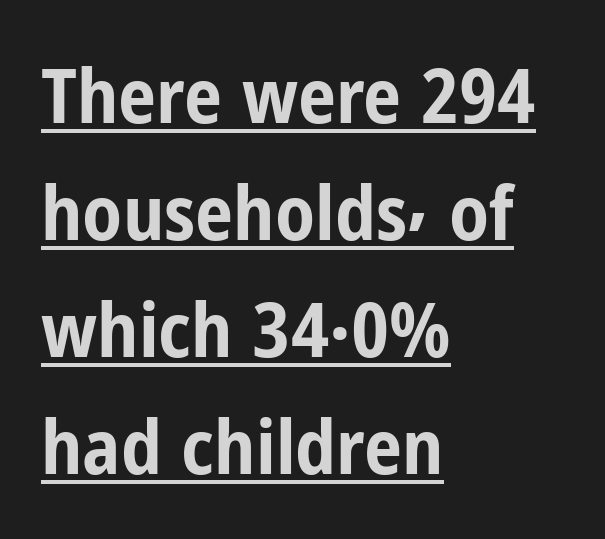
The image shows 76 px bold, condensed sans-serif type, upright; set left-aligned, normal line spacing (1.54x), normal letter spacing, underlined; low stroke contrast and a medium x-height.
